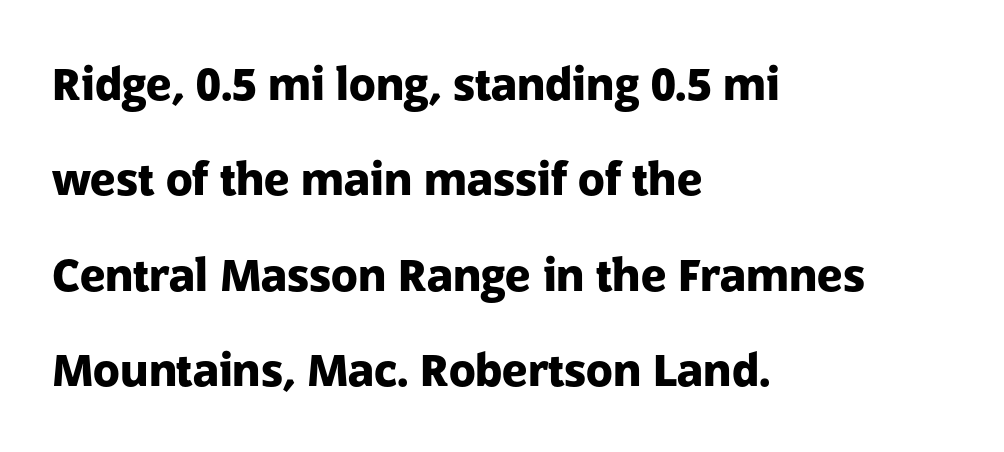
Q: Is the text bold? A: Yes.
Q: Is the text italic (slanted)? A: No, it is upright.
Q: Is the typeface a serif or a sans-serif typeface? A: Sans-serif.
Q: Is the text underlined? A: No.
Q: How is the paragraph aligned? A: Left-aligned.
Q: Is the spacing between letters normal or unusually wide? A: Normal.
Q: Is the spacing between lines tight, normal or loose? A: Loose.
Q: Width (condensed, normal, or wide)? A: Normal.
Q: Stroke contrast? A: Low.
Q: x-height? A: Medium.
Q: Monospaced? A: No.
